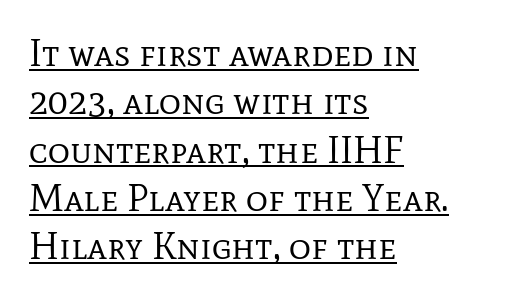
Characters follow at the spacing the type designer built in. Think standard paragraph weight, or any step lighter than that. Teacher's note: observe the even left margin — that is flush-left alignment. This is underlined copy, the kind a proofreader might mark for attention. When letters stand straight like this, we call the style roman or upright.
